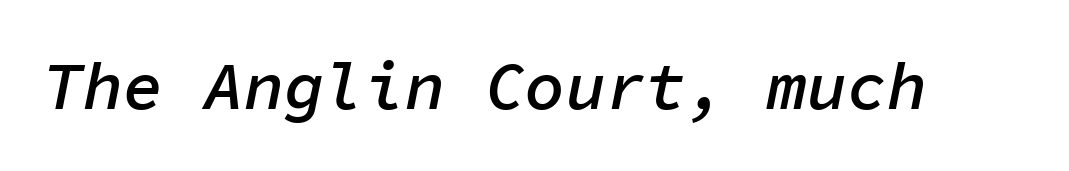
Does extra space separate the letters? No, they use regular spacing. In terms of weight, the rendering is demibold, just under bold. Note the uniform advance width — an 'i' takes as much space as an 'm'. The words here are not underlined. It's the slanting kind of type.
